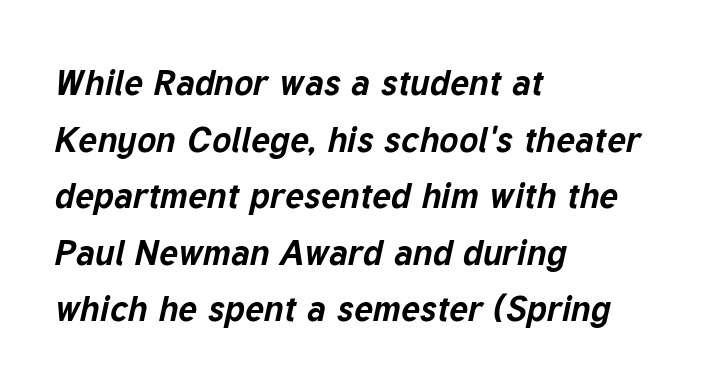
{"italic": "yes", "lean": "right", "slant_degrees": 12, "bold": "yes", "weight": "bold", "width": "normal", "stroke_contrast": "low", "x_height": "medium", "monospaced": "no", "underline": "no", "align": "left", "line_spacing": "normal", "line_spacing_ratio": 1.57, "letter_spacing": "normal", "letter_spacing_em": 0.0, "glyph_px": 36}
